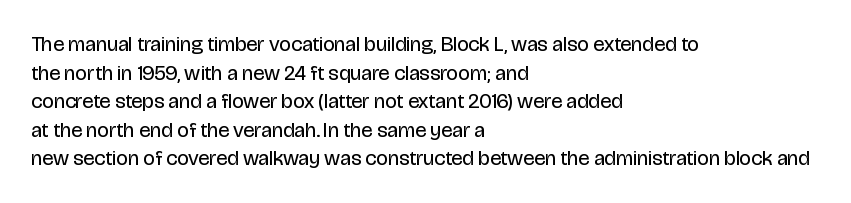
The image shows 21 px text type, upright; set left-aligned, normal line spacing (1.36x), normal letter spacing, not underlined.
